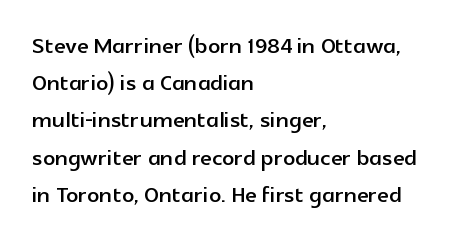
Do the letters lean? They stand straight. This is sans-serif lettering, the kind often seen on screens and signage. The glyphs are unaccompanied by any horizontal stroke below them. A classic flush-left, rag-right setting is used for this passage. The line texture is even and compact thanks to regular tracking.
